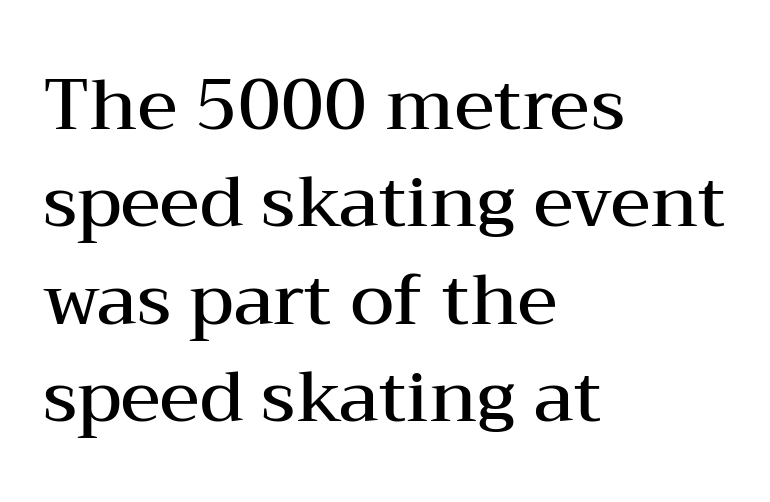
Nobody drew a line under any word here. Standard letterfit; no display-style spreading of the glyphs. Weight check: semibold — heavier than regular, not quite bold. A classic flush-left, rag-right setting is used for this passage.
